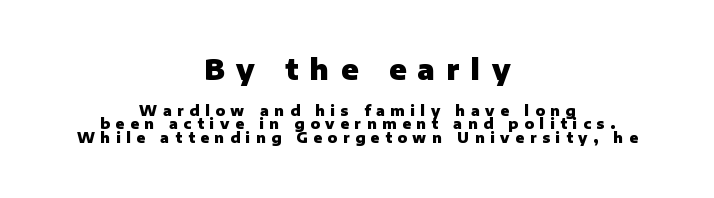
{"serif": "no", "italic": "no", "bold": "yes", "weight": "heavy", "width": "normal", "stroke_contrast": "low", "x_height": "medium", "monospaced": "no", "underline": "no", "align": "center", "line_spacing": "tight", "line_spacing_ratio": 0.97, "letter_spacing": "wide", "letter_spacing_em": 0.41, "larger_block": "first", "size_ratio": 2.0, "glyph_px": 28}
